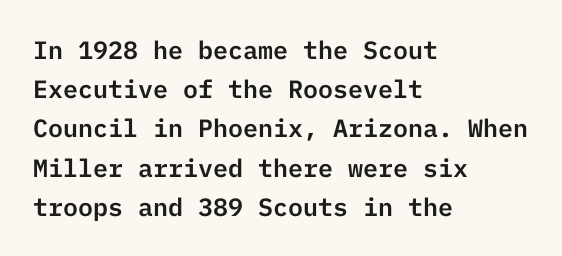
Q: Is the text italic (slanted)? A: No, it is upright.
Q: Is the text underlined? A: No.
Q: How is the paragraph aligned? A: Left-aligned.
Q: Is the spacing between letters normal or unusually wide? A: Normal.
Q: Is the spacing between lines tight, normal or loose? A: Normal.
